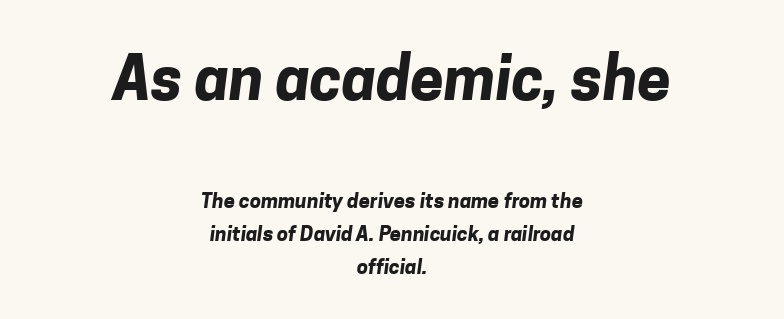
The image shows 60 px bold sans-serif type; set centered, normal line spacing (1.66x), normal letter spacing, not underlined; the first (top) block is 3.0x larger; low stroke contrast and a medium x-height.
